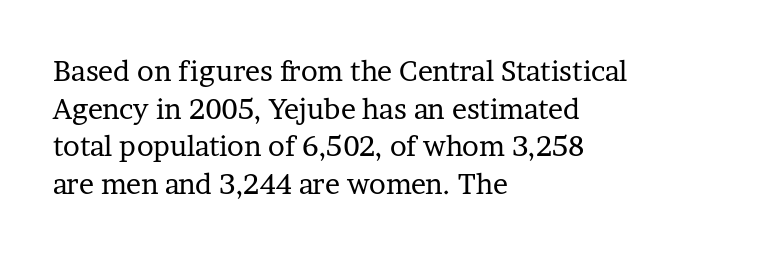
{"serif": "yes", "italic": "no", "bold": "no", "weight": "regular", "width": "normal", "stroke_contrast": "low", "x_height": "medium", "monospaced": "no", "underline": "no", "align": "left", "line_spacing": "normal", "line_spacing_ratio": 1.34, "letter_spacing": "normal", "letter_spacing_em": 0.0, "glyph_px": 28}
